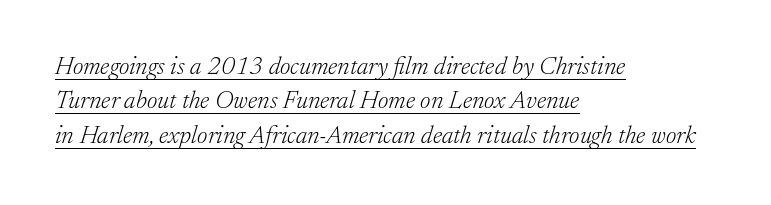
The image shows 25 px text type, italic (leaning right); set left-aligned, normal line spacing (1.38x), normal letter spacing, underlined.
